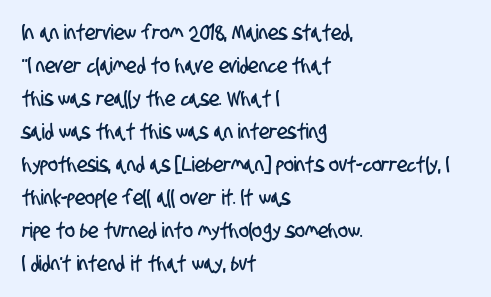
Standard letterfit; no display-style spreading of the glyphs. Unmarked baselines from the first word to the last. Notice how the passage keeps a crisp vertical edge on the left only. Leading: standard.
